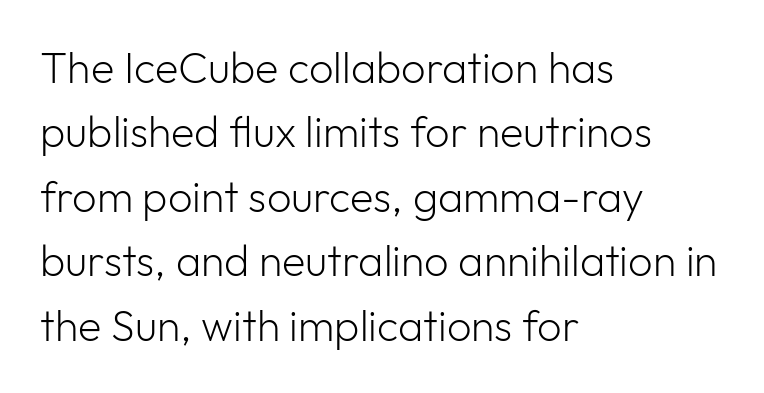
The image shows 43 px light sans-serif type, upright; set left-aligned, normal line spacing (1.5x), normal letter spacing, not underlined; low stroke contrast and a medium x-height.
